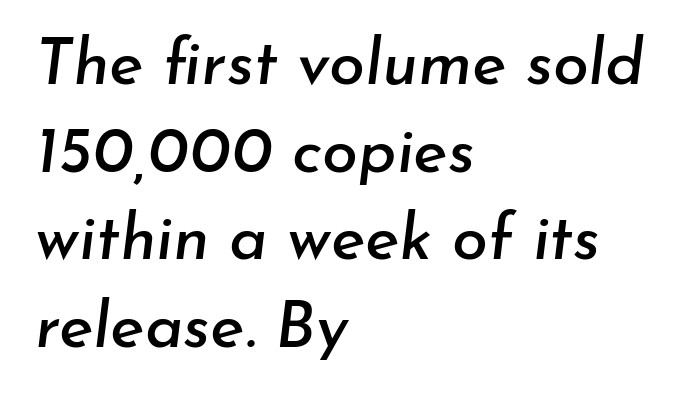
Q: Is the text italic (slanted)? A: Yes, it leans right by about 7 degrees.
Q: Is the text underlined? A: No.
Q: How is the paragraph aligned? A: Left-aligned.
Q: Is the spacing between letters normal or unusually wide? A: Normal.
Q: Is the spacing between lines tight, normal or loose? A: Normal.
Q: Width (condensed, normal, or wide)? A: Normal.
Q: Stroke contrast? A: Low.
Q: x-height? A: Small.
Q: Monospaced? A: No.
